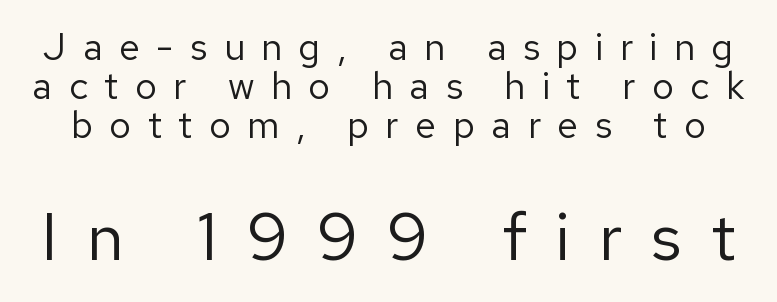
Q: Is the text bold? A: No.
Q: Is the text italic (slanted)? A: No, it is upright.
Q: Is the typeface a serif or a sans-serif typeface? A: Sans-serif.
Q: Is the text underlined? A: No.
Q: Is the spacing between letters normal or unusually wide? A: Unusually wide.
Q: Is the spacing between lines tight, normal or loose? A: Tight.
Q: Which block of text is set in a larger size, the first (top) or the second (bottom)? A: The second (bottom) one.
Q: Width (condensed, normal, or wide)? A: Normal.
Q: Stroke contrast? A: Low.
Q: x-height? A: Medium.
Q: Monospaced? A: No.
